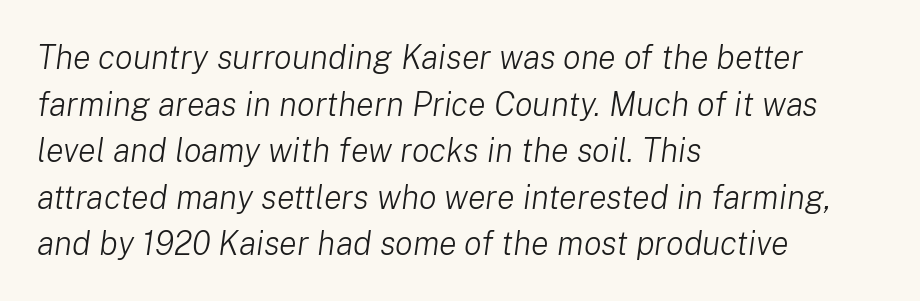
{"italic": "yes", "lean": "right", "slant_degrees": 8, "bold": "no", "weight": "light", "width": "normal", "stroke_contrast": "low", "x_height": "medium", "monospaced": "no", "underline": "no", "align": "left", "line_spacing": "normal", "line_spacing_ratio": 1.41, "letter_spacing": "normal", "letter_spacing_em": 0.0, "glyph_px": 33}
